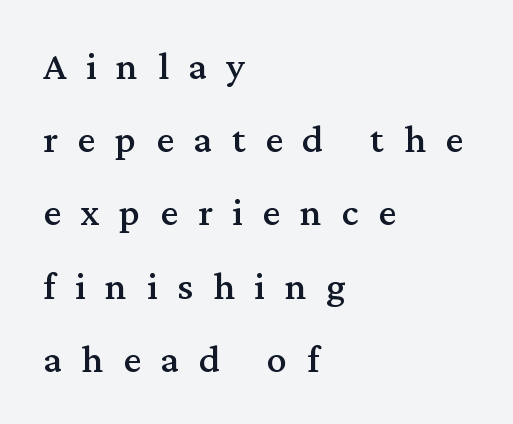
{"serif": "yes", "italic": "no", "width": "normal", "stroke_contrast": "medium", "x_height": "medium", "monospaced": "no", "underline": "no", "align": "left", "line_spacing_ratio": 1.83, "letter_spacing": "wide", "letter_spacing_em": 0.49, "glyph_px": 40}
